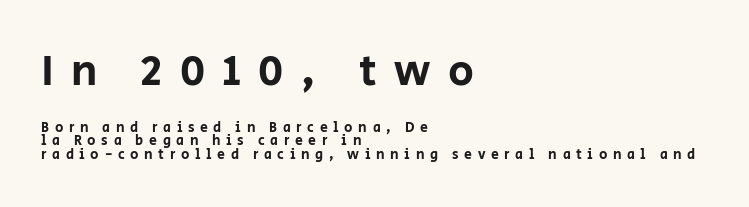
The text block is weighted toward the left margin, trailing off unevenly rightward. What's the leading like? Squeezed, with rows nearly overlapping. These two chunks differ in scale, with the top chunk taking the larger measure. Has an underline been added? It has not. Every character sits straight up, as roman type does. The glyphs in this specimen are sans serif.
